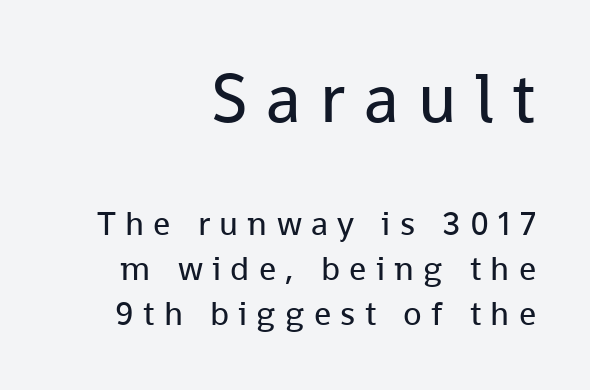
Q: Is the text bold? A: No.
Q: Is the text italic (slanted)? A: No, it is upright.
Q: Is the typeface a serif or a sans-serif typeface? A: Sans-serif.
Q: Is the text underlined? A: No.
Q: How is the paragraph aligned? A: Right-aligned.
Q: Is the spacing between letters normal or unusually wide? A: Unusually wide.
Q: Is the spacing between lines tight, normal or loose? A: Normal.
Q: Which block of text is set in a larger size, the first (top) or the second (bottom)? A: The first (top) one.
Q: Width (condensed, normal, or wide)? A: Normal.
Q: Stroke contrast? A: Low.
Q: x-height? A: Medium.
Q: Monospaced? A: No.
